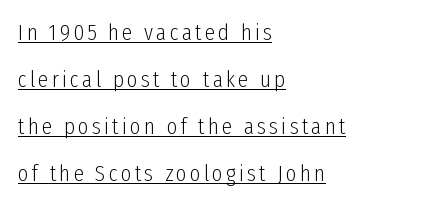
Horizontally, the lines are justified to the leading edge only. Tall strokes in this sample are plumb rather than angled. Counters stay open thanks to moderate or lighter strokes. Horizontal bands of white between lines are thick stripes. A rule runs beneath these lines of type.
